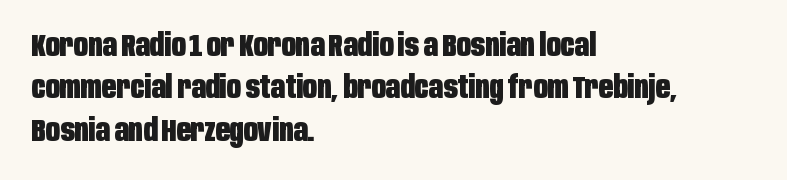
The image shows 31 px heavy, condensed sans-serif type, upright; set left-aligned, normal line spacing (1.37x), normal letter spacing, not underlined; low stroke contrast and a large x-height.
